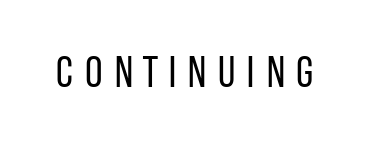
The image shows 44 px regular-weight, condensed sans-serif type, upright; set unusually wide letter spacing (+0.2 em), not underlined; low stroke contrast and a large x-height.
